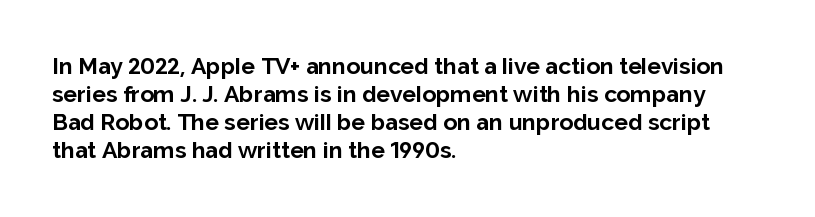
{"italic": "no", "bold": "yes", "underline": "no", "align": "left", "line_spacing_ratio": 1.22, "letter_spacing": "normal", "letter_spacing_em": 0.0, "glyph_px": 23}
